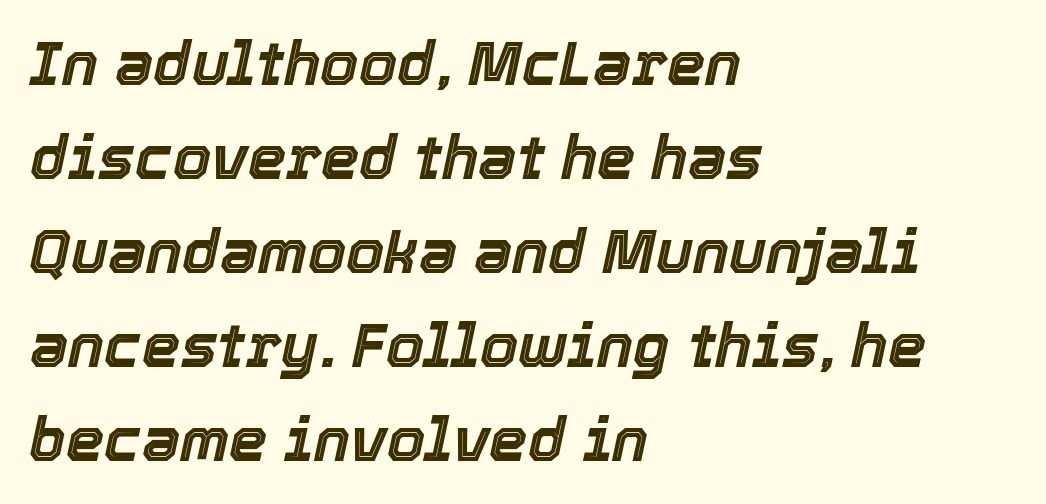
The image shows 61 px text type, italic (leaning right); set left-aligned, normal line spacing (1.54x), normal letter spacing, not underlined; a medium x-height.
